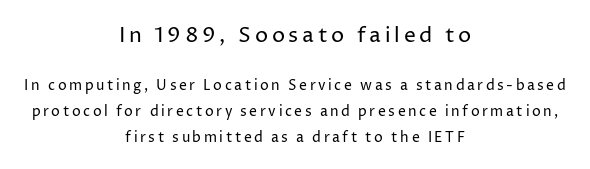
Q: Is the text bold? A: No.
Q: Is the text italic (slanted)? A: No, it is upright.
Q: Is the text underlined? A: No.
Q: How is the paragraph aligned? A: Centered.
Q: Which block of text is set in a larger size, the first (top) or the second (bottom)? A: The first (top) one.
